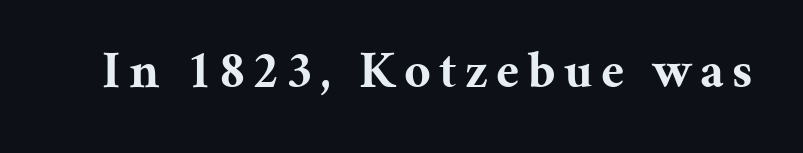
The rendering uses natural spacing where letterforms have individual widths. Unmarked baselines from the first word to the last. The text was rendered using a seriffed face with decorative stroke endings. Style check: upright. The passage shown is emphatically bold.
